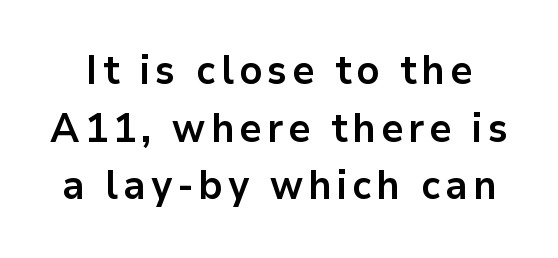
{"serif": "no", "italic": "no", "bold": "yes", "weight": "bold", "width": "normal", "stroke_contrast": "low", "x_height": "medium", "monospaced": "no", "underline": "no", "line_spacing": "normal", "line_spacing_ratio": 1.44, "glyph_px": 40}
